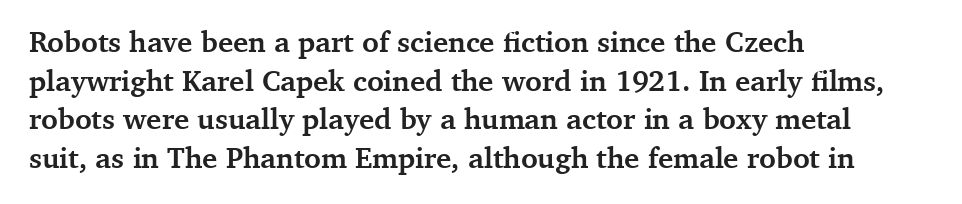
The image shows 29 px semibold serif type, upright; set left-aligned, normal line spacing (1.33x), normal letter spacing, not underlined; medium stroke contrast and a medium x-height.
